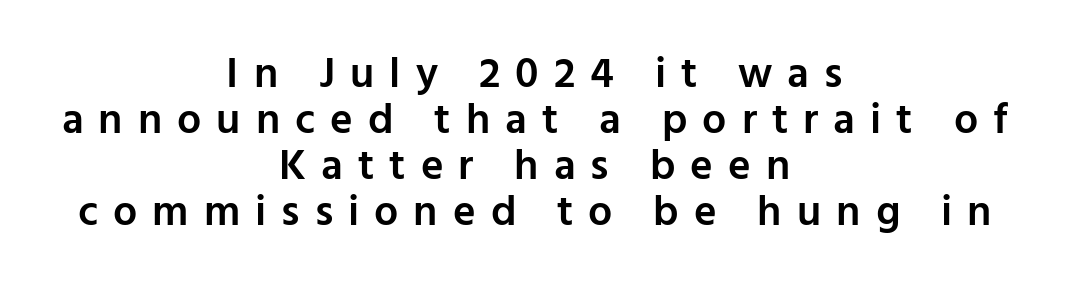
Q: Is the text bold? A: Semi-bold.
Q: Is the text italic (slanted)? A: No, it is upright.
Q: Is the typeface a serif or a sans-serif typeface? A: Sans-serif.
Q: Is the text underlined? A: No.
Q: How is the paragraph aligned? A: Centered.
Q: Is the spacing between letters normal or unusually wide? A: Unusually wide.
Q: Is the spacing between lines tight, normal or loose? A: Tight.
Q: Width (condensed, normal, or wide)? A: Normal.
Q: Stroke contrast? A: Low.
Q: x-height? A: Medium.
Q: Monospaced? A: No.
